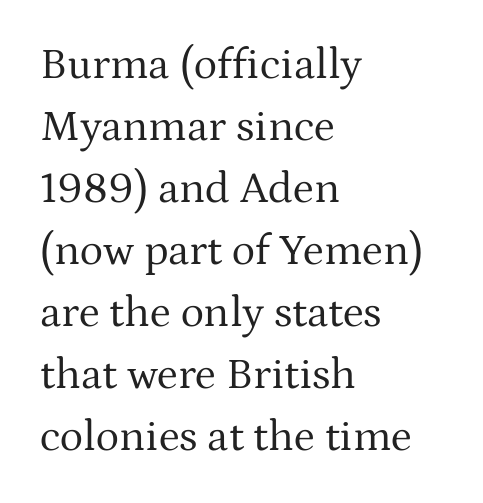
{"serif": "yes", "italic": "no", "bold": "no", "weight": "regular", "width": "normal", "stroke_contrast": "medium", "x_height": "medium", "monospaced": "no", "underline": "no", "align": "left", "line_spacing": "normal", "line_spacing_ratio": 1.41, "letter_spacing": "normal", "letter_spacing_em": 0.0, "glyph_px": 44}
